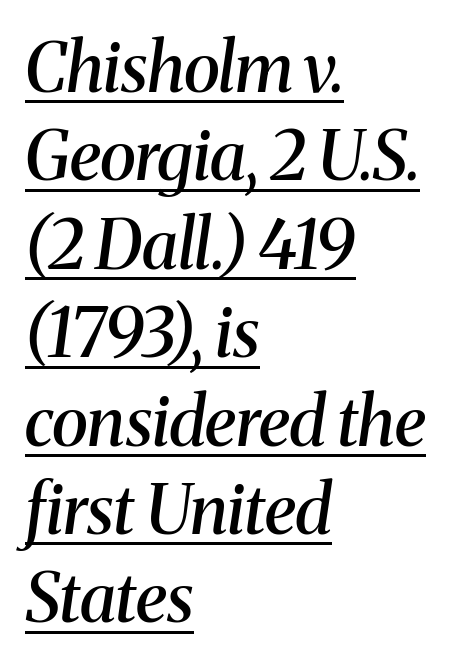
Q: Is the text bold? A: Semi-bold.
Q: Is the text italic (slanted)? A: Yes, it leans right by about 8 degrees.
Q: Is the typeface a serif or a sans-serif typeface? A: Serif.
Q: Is the text underlined? A: Yes.
Q: How is the paragraph aligned? A: Left-aligned.
Q: Is the spacing between letters normal or unusually wide? A: Normal.
Q: Is the spacing between lines tight, normal or loose? A: Normal.
Q: Width (condensed, normal, or wide)? A: Normal.
Q: Stroke contrast? A: Medium.
Q: x-height? A: Medium.
Q: Monospaced? A: No.
